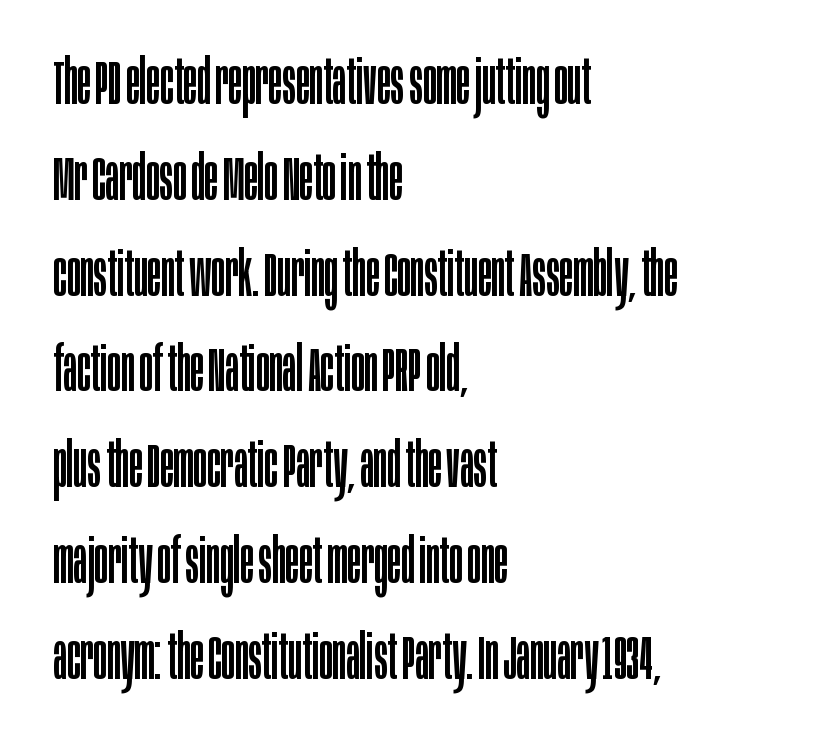
Quick note: underline off. The characters are drawn with everyday or finer stroke widths. One glance says typical: line gaps are just what's usual. The face used here is a sans, in the tradition of grotesques and geometrics. Observe the ordinary spacing: letters are neighbours, not strangers.
